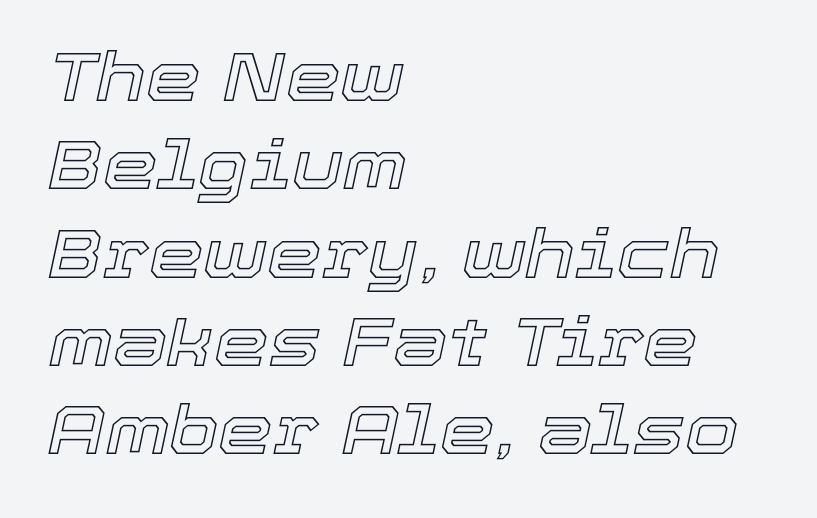
{"italic": "yes", "lean": "right", "slant_degrees": 12, "width": "normal", "x_height": "medium", "monospaced": "no", "underline": "no", "align": "left", "line_spacing": "normal", "line_spacing_ratio": 1.28, "letter_spacing": "normal", "letter_spacing_em": 0.0, "glyph_px": 69}
